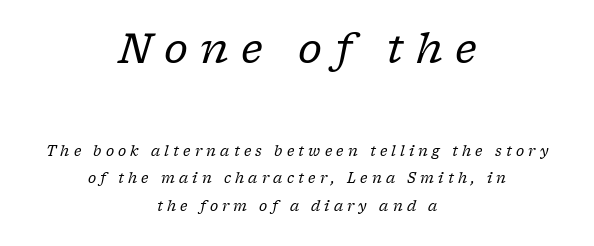
{"serif": "yes", "italic": "yes", "lean": "right", "slant_degrees": 17, "bold": "no", "weight": "regular", "width": "normal", "stroke_contrast": "low", "x_height": "medium", "monospaced": "no", "underline": "no", "align": "center", "line_spacing": "loose", "line_spacing_ratio": 1.97, "letter_spacing": "wide", "letter_spacing_em": 0.3, "larger_block": "first", "size_ratio": 2.93, "glyph_px": 41}
